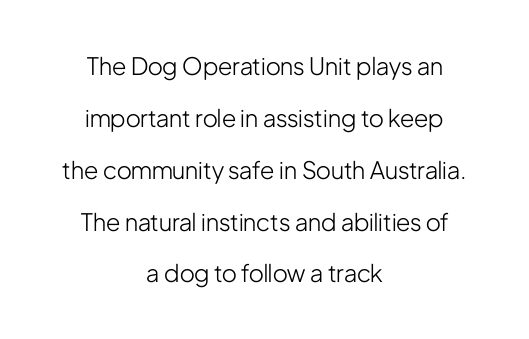
Q: Is the text bold? A: No.
Q: Is the text italic (slanted)? A: No, it is upright.
Q: Is the text underlined? A: No.
Q: How is the paragraph aligned? A: Centered.
Q: Is the spacing between letters normal or unusually wide? A: Normal.
Q: Is the spacing between lines tight, normal or loose? A: Loose.
